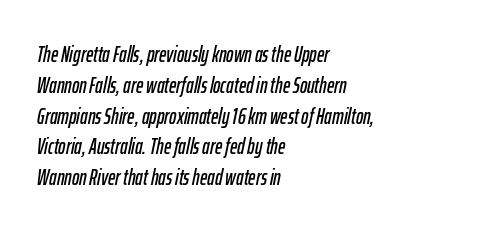
The image shows 22 px text type, italic (leaning right); set left-aligned, normal line spacing (1.4x), normal letter spacing, not underlined.
